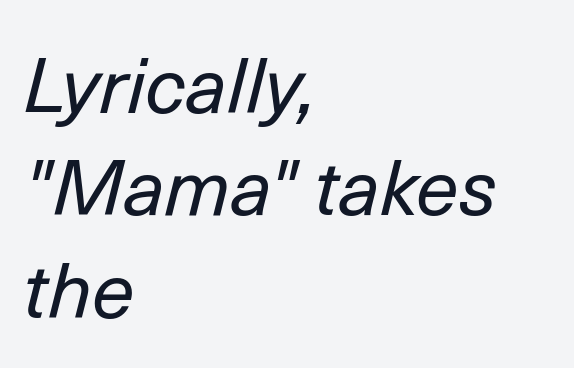
Q: Is the text bold? A: No.
Q: Is the text italic (slanted)? A: Yes, it leans right by about 14 degrees.
Q: Is the text underlined? A: No.
Q: How is the paragraph aligned? A: Left-aligned.
Q: Is the spacing between letters normal or unusually wide? A: Normal.
Q: Is the spacing between lines tight, normal or loose? A: Normal.
Q: Width (condensed, normal, or wide)? A: Normal.
Q: Stroke contrast? A: Low.
Q: x-height? A: Medium.
Q: Monospaced? A: No.
